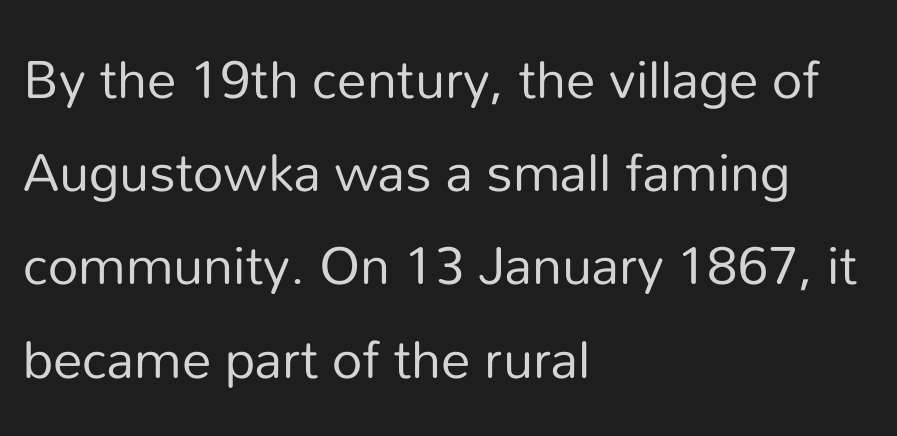
Anything drawn beneath the words? Only blank space. Default kerning and tracking; the words read as compact shapes. The glyphs in this specimen are sans serif. The designer left line spacing at the default. Stems here are at most as thick as an everyday book face. The typography opts for an upright posture over an oblique one.
